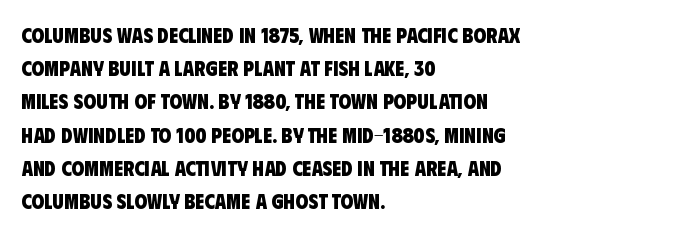
The image shows 21 px bold type; set left-aligned, normal line spacing (1.58x), normal letter spacing, not underlined.
